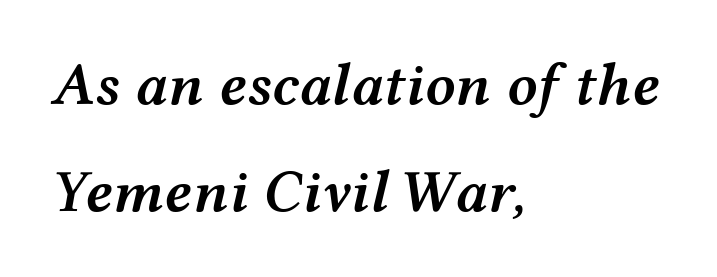
The image shows 60 px semibold, wide type, italic (leaning right); set left-aligned, line spacing 1.79x, normal letter spacing, not underlined; medium stroke contrast and a medium x-height.
